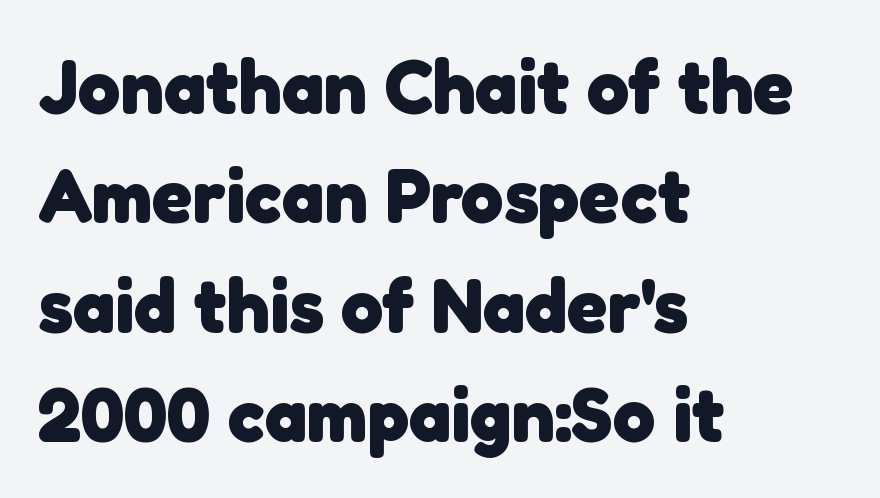
{"serif": "no", "bold": "yes", "weight": "heavy", "width": "normal", "stroke_contrast": "low", "x_height": "medium", "monospaced": "no", "underline": "no", "align": "left", "line_spacing": "normal", "line_spacing_ratio": 1.44, "letter_spacing": "normal", "letter_spacing_em": 0.0, "glyph_px": 76}
